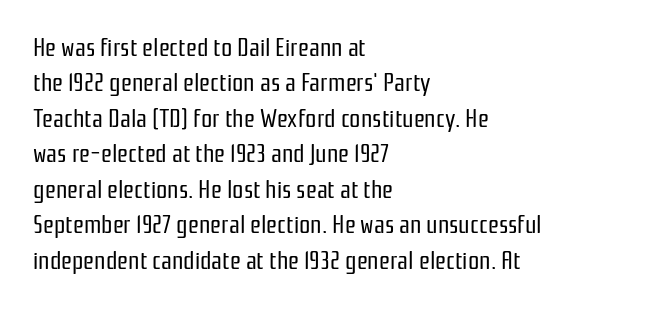
Q: Is the text bold? A: No.
Q: Is the text italic (slanted)? A: No, it is upright.
Q: Is the text underlined? A: No.
Q: How is the paragraph aligned? A: Left-aligned.
Q: Is the spacing between letters normal or unusually wide? A: Normal.
Q: Is the spacing between lines tight, normal or loose? A: Normal.
